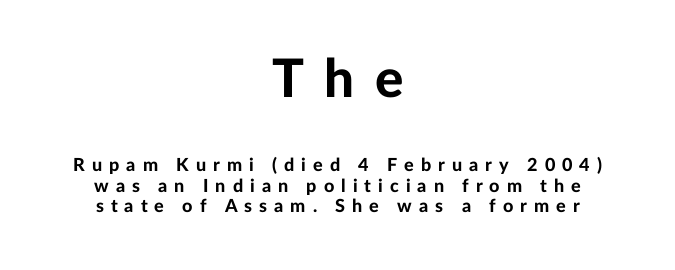
Teacher's note: observe the equal gaps on both sides — that is centered alignment. You'd pick this weight for a headline — it's a proper bold. Decoration check: the copy has no underline. This is sans-serif lettering, the kind often seen on screens and signage. Here the designer chose a conventional face with non-uniform glyph widths.
